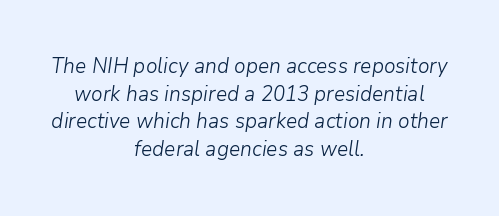
Quick note: underline off. Nobody touched the tracking dial on this one. The passage is arranged like a title page — every line centered. Characters are canted at an angle relative to the baseline's perpendicular. Baseline-to-baseline distance is the conventional proportion of letter height.
